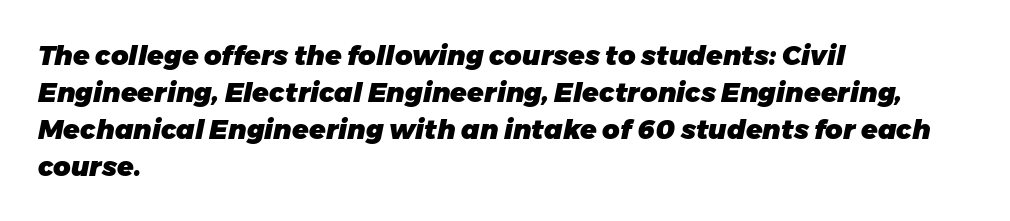
{"italic": "yes", "lean": "right", "slant_degrees": 11, "bold": "yes", "underline": "no", "align": "left", "line_spacing": "normal", "line_spacing_ratio": 1.37, "letter_spacing": "normal", "letter_spacing_em": 0.0, "glyph_px": 27}
